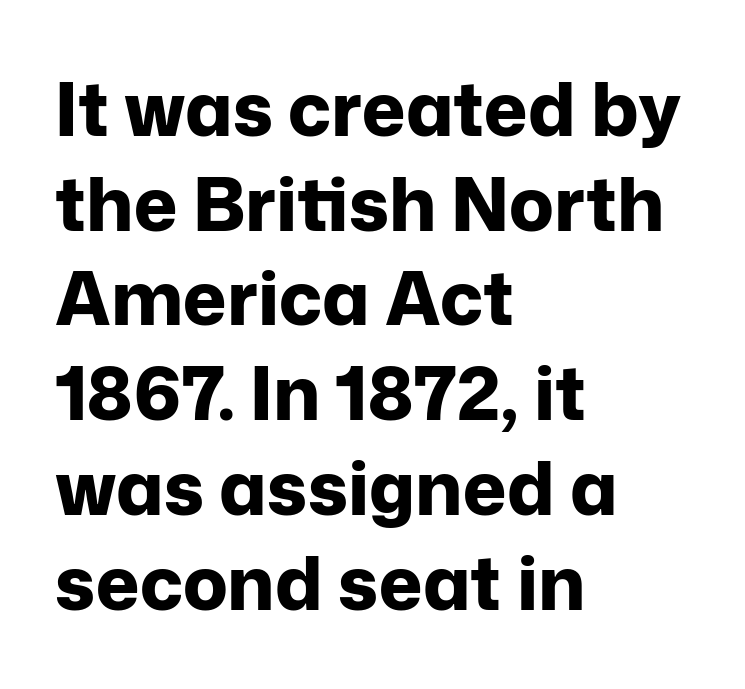
Strokes here are thick enough to call this a true bold. Successive baselines arrive at the customary interval. The specimen omits any rule beneath the text block's lines. No feet cap the strokes, marking this as sans-serif type. The letters stand upright; this is a roman face. All the whitespace from short lines collects on the right.
